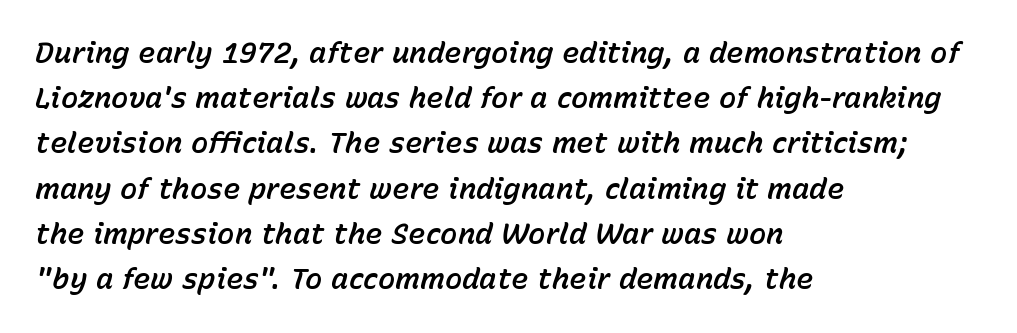
What stands out about the letter spacing? Nothing — it is the standard amount. A clean baseline with only descenders dipping below it. Would a proofreader flag this as italicized? Yes. Short and long lines alike share a common starting point at left.
